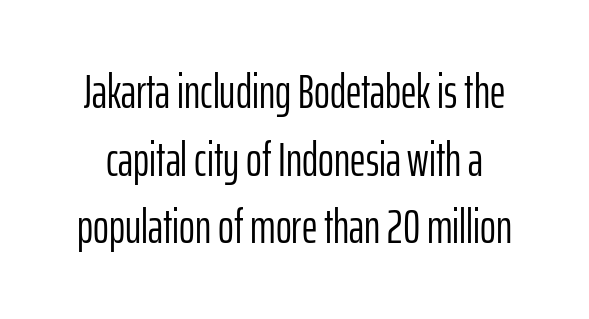
{"serif": "no", "italic": "no", "bold": "no", "weight": "light", "width": "condensed", "stroke_contrast": "low", "x_height": "medium", "monospaced": "no", "underline": "no", "line_spacing": "normal", "line_spacing_ratio": 1.41, "letter_spacing": "normal", "letter_spacing_em": 0.0, "glyph_px": 48}
